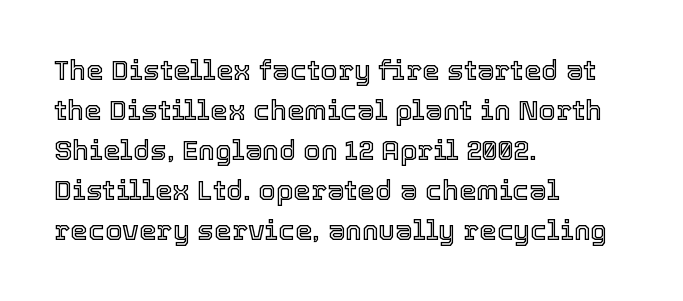
The image shows 28 px text type, upright; set left-aligned, normal line spacing (1.43x), normal letter spacing, not underlined; a medium x-height.
